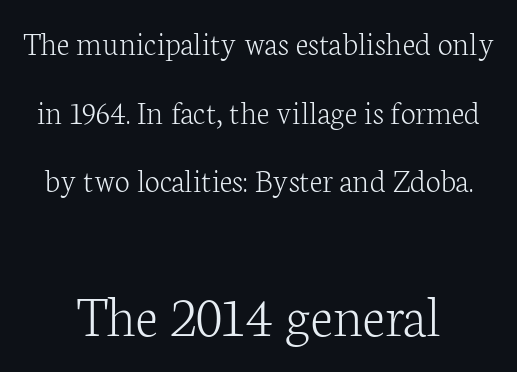
Q: Is the text bold? A: No.
Q: Is the text italic (slanted)? A: No, it is upright.
Q: Is the typeface a serif or a sans-serif typeface? A: Serif.
Q: Is the text underlined? A: No.
Q: How is the paragraph aligned? A: Centered.
Q: Is the spacing between letters normal or unusually wide? A: Normal.
Q: Is the spacing between lines tight, normal or loose? A: Loose.
Q: Which block of text is set in a larger size, the first (top) or the second (bottom)? A: The second (bottom) one.
Q: Width (condensed, normal, or wide)? A: Normal.
Q: Stroke contrast? A: Low.
Q: x-height? A: Medium.
Q: Monospaced? A: No.
